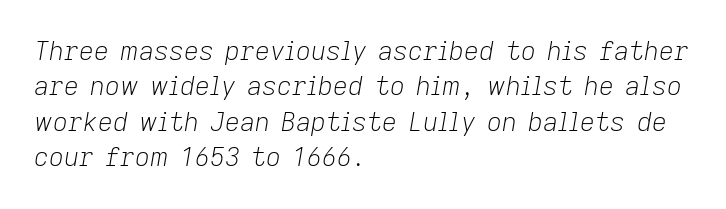
Q: Is the text bold? A: No.
Q: Is the text italic (slanted)? A: Yes, it leans right by about 9 degrees.
Q: Is the text underlined? A: No.
Q: How is the paragraph aligned? A: Left-aligned.
Q: Is the spacing between letters normal or unusually wide? A: Normal.
Q: Is the spacing between lines tight, normal or loose? A: Normal.
